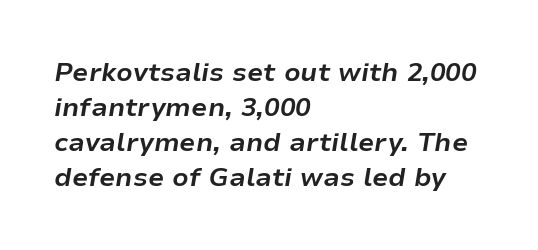
The image shows 26 px bold type, italic (leaning right); set left-aligned, normal line spacing (1.34x), normal letter spacing, not underlined.
